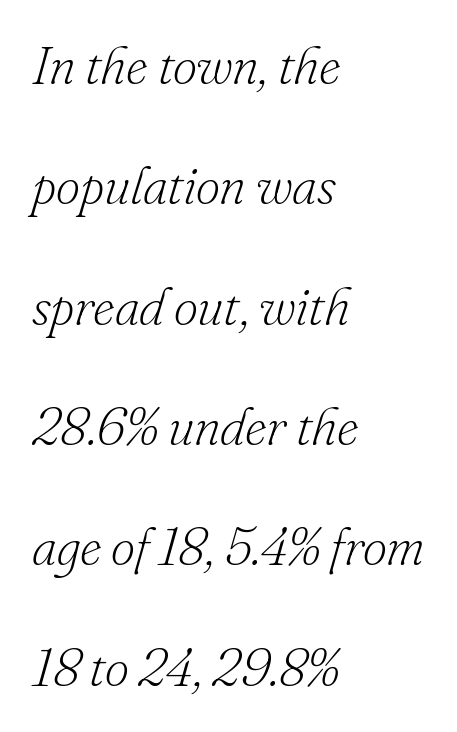
The image shows 53 px light serif type, italic (leaning right); set left-aligned, loose line spacing (2.27x), normal letter spacing, not underlined; low stroke contrast and a small x-height.
